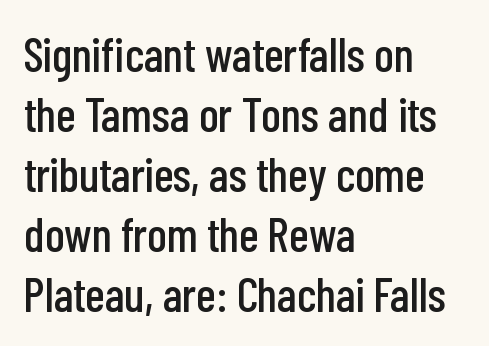
{"serif": "no", "italic": "no", "width": "condensed", "stroke_contrast": "low", "x_height": "medium", "monospaced": "no", "underline": "no", "align": "left", "line_spacing": "normal", "line_spacing_ratio": 1.25, "letter_spacing": "normal", "letter_spacing_em": 0.0, "glyph_px": 48}
